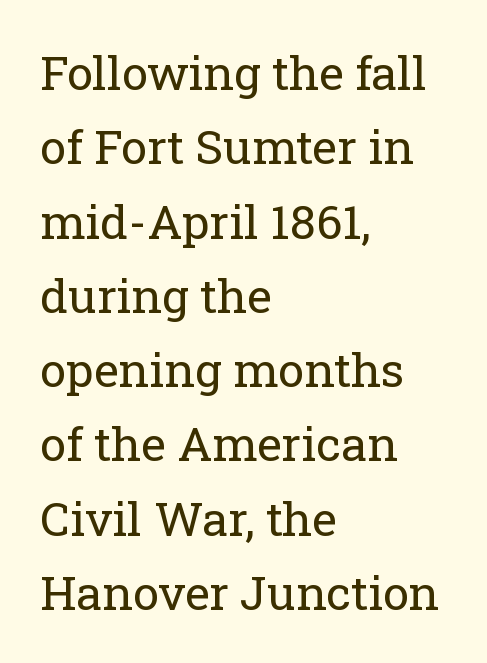
The image shows 47 px regular-weight serif type, upright; set left-aligned, normal line spacing (1.58x), normal letter spacing, not underlined; low stroke contrast and a medium x-height.
